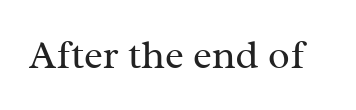
Is this a fixed-width face? No — the glyphs have proportional, varying widths. Is there any slant? The stems are plumb. No extra tracking has been applied to these lines. The characters are drawn with everyday or finer stroke widths. Unlike a clean sans, this face finishes its strokes with serifs. Beneath every word, the page is bare.
